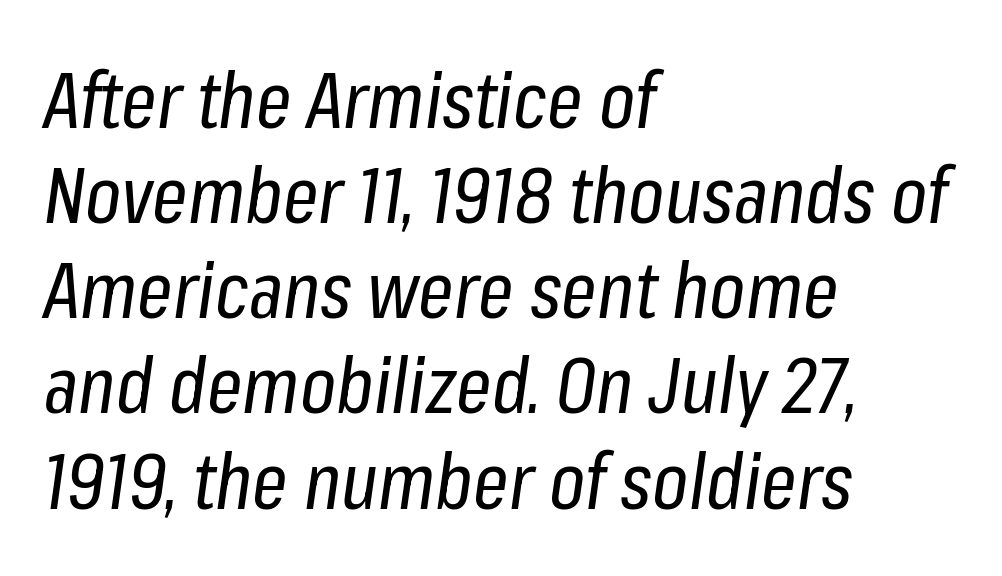
If you drew a line through each stem, it would be angled. Character widths vary here, with narrow letters taking less room than wide ones. Teacher's note: observe the even left margin — that is flush-left alignment. Compared with a typical body face, this is equally light or lighter still. Just letters on the line, the space beneath them empty. Tracking value appears to be zero — textbook default spacing.
